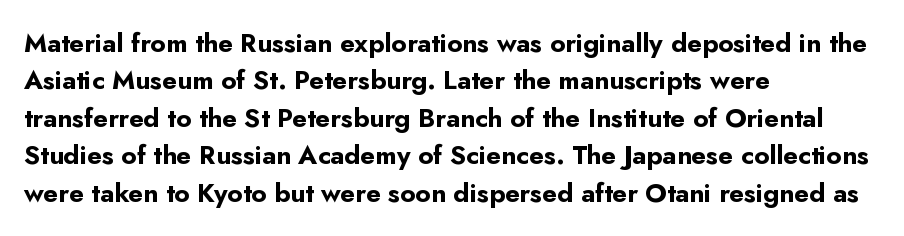
Q: Is the text bold? A: Yes.
Q: Is the text italic (slanted)? A: No, it is upright.
Q: Is the text underlined? A: No.
Q: How is the paragraph aligned? A: Left-aligned.
Q: Is the spacing between letters normal or unusually wide? A: Normal.
Q: Is the spacing between lines tight, normal or loose? A: Normal.
